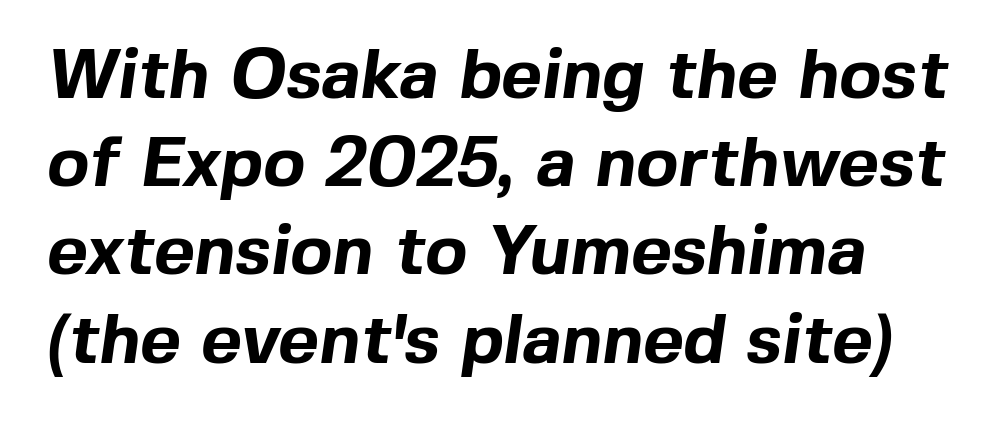
The image shows 70 px bold sans-serif type; set normal line spacing (1.26x), normal letter spacing, not underlined; a medium x-height.
